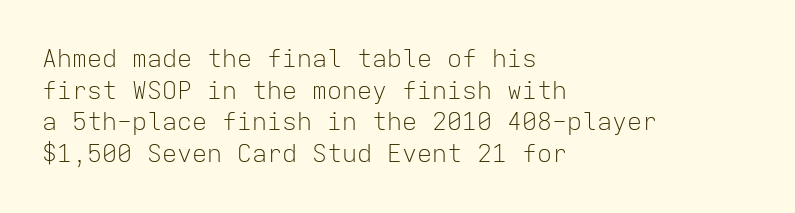
{"italic": "no", "bold": "no", "underline": "no", "align": "left", "line_spacing": "normal", "line_spacing_ratio": 1.27, "letter_spacing": "normal", "letter_spacing_em": 0.0, "glyph_px": 25}
